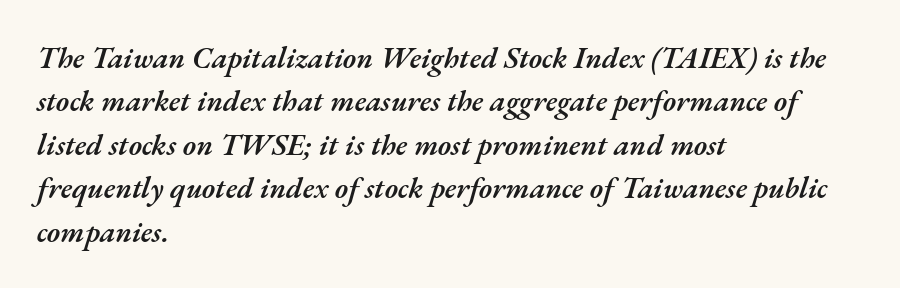
{"italic": "yes", "lean": "right", "slant_degrees": 17, "bold": "semi", "weight": "semibold", "width": "normal", "stroke_contrast": "medium", "x_height": "small", "monospaced": "no", "underline": "no", "align": "left", "line_spacing": "normal", "line_spacing_ratio": 1.45, "letter_spacing": "normal", "letter_spacing_em": 0.0, "glyph_px": 30}
